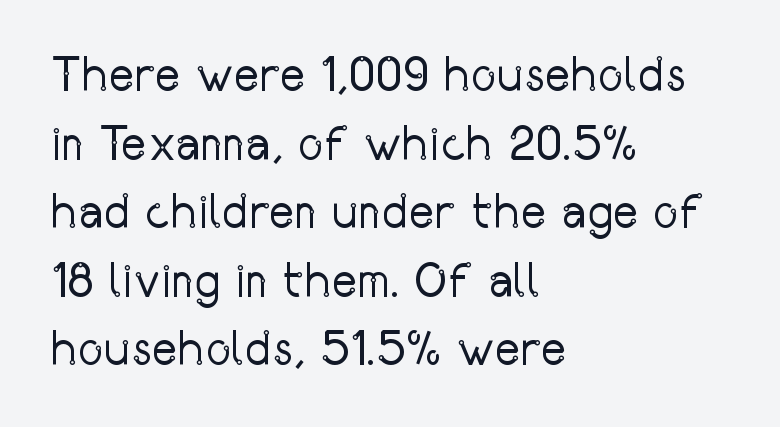
Q: Is the text bold? A: No.
Q: Is the text italic (slanted)? A: No, it is upright.
Q: Is the typeface a serif or a sans-serif typeface? A: Sans-serif.
Q: Is the text underlined? A: No.
Q: How is the paragraph aligned? A: Left-aligned.
Q: Is the spacing between letters normal or unusually wide? A: Normal.
Q: Is the spacing between lines tight, normal or loose? A: Normal.
Q: Width (condensed, normal, or wide)? A: Condensed.
Q: Stroke contrast? A: Low.
Q: x-height? A: Medium.
Q: Monospaced? A: No.
